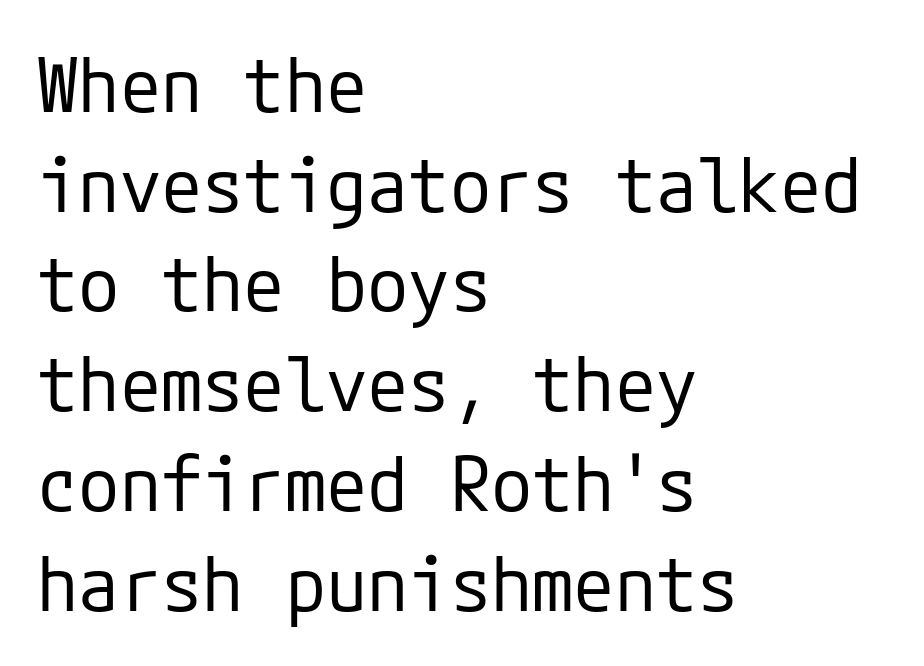
Each stroke keeps to a modest, everyday thickness or less. The tracking reads as untouched default to a designer's eye. Typographically, this falls in the sans-serif category. The setting favours the left margin, as ordinary paragraphs usually do.
